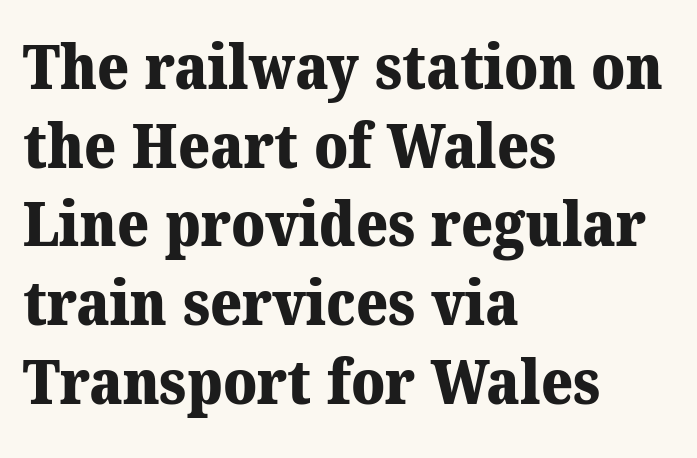
Q: Is the text bold? A: Yes.
Q: Is the typeface a serif or a sans-serif typeface? A: Serif.
Q: Is the text underlined? A: No.
Q: How is the paragraph aligned? A: Left-aligned.
Q: Is the spacing between letters normal or unusually wide? A: Normal.
Q: Is the spacing between lines tight, normal or loose? A: Normal.
Q: Width (condensed, normal, or wide)? A: Normal.
Q: Stroke contrast? A: Medium.
Q: x-height? A: Medium.
Q: Monospaced? A: No.
